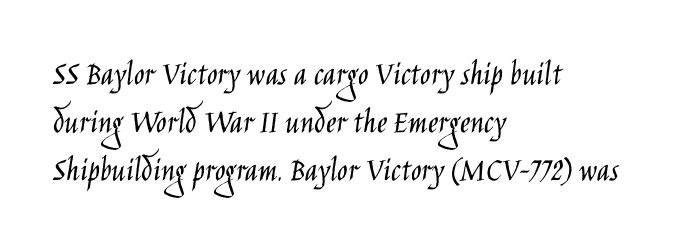
Successive baselines arrive at the customary interval. The letters look calm and open, with moderate or lighter stems. The lines in this sample share a left origin and differ only in where they stop. Descenders are the only things crossing below the line. The letters carry no serifs — their stems end cleanly without finishing strokes.
